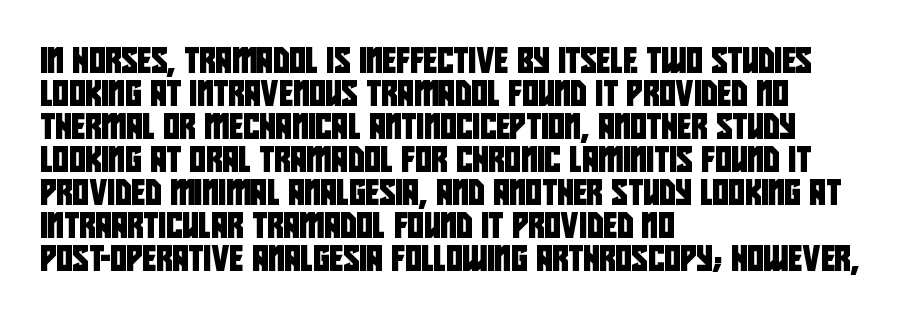
The image shows 25 px text type; set left-aligned, normal line spacing (1.32x), normal letter spacing, not underlined.
